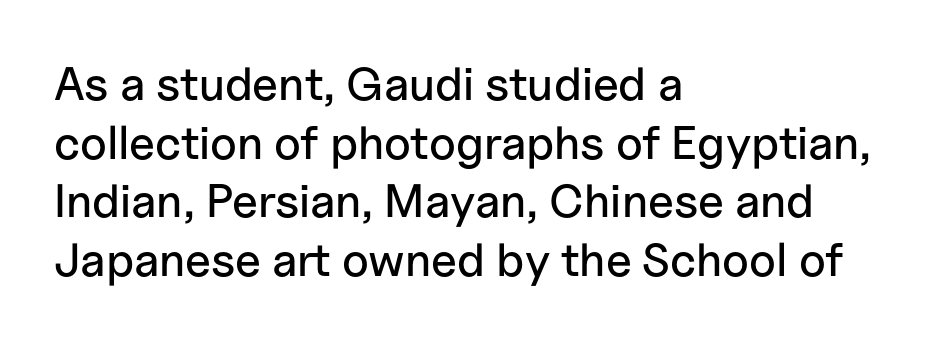
{"serif": "no", "italic": "no", "width": "normal", "stroke_contrast": "low", "x_height": "medium", "monospaced": "no", "underline": "no", "align": "left", "line_spacing": "normal", "line_spacing_ratio": 1.25, "letter_spacing": "normal", "letter_spacing_em": 0.0, "glyph_px": 47}
